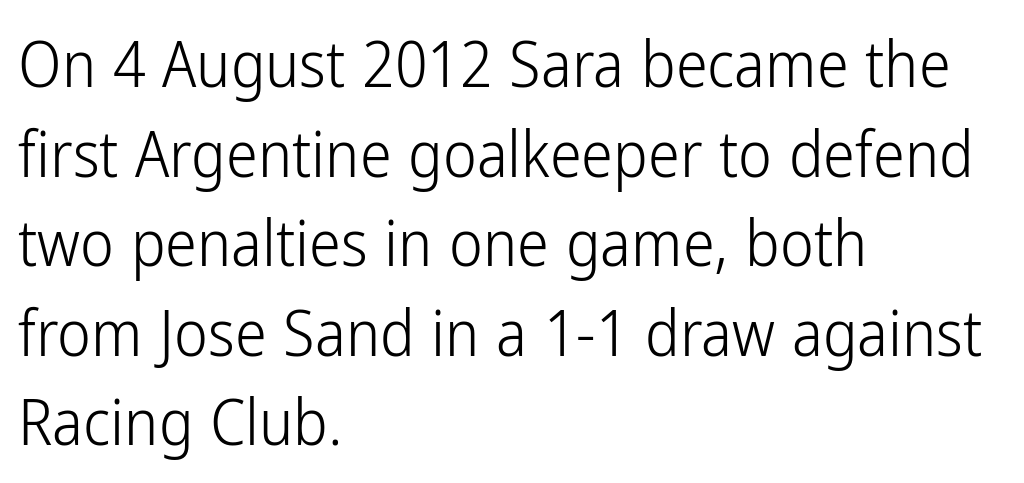
{"serif": "no", "italic": "no", "bold": "no", "weight": "light", "width": "condensed", "stroke_contrast": "low", "x_height": "medium", "monospaced": "no", "underline": "no", "align": "left", "line_spacing": "normal", "line_spacing_ratio": 1.4, "letter_spacing": "normal", "letter_spacing_em": 0.0, "glyph_px": 64}
